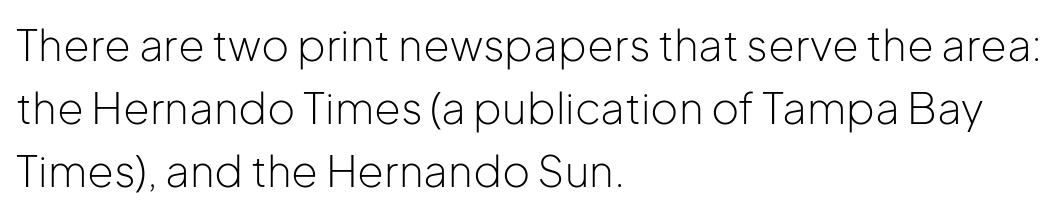
The image shows 43 px light sans-serif type, upright; set left-aligned, normal line spacing (1.47x), normal letter spacing, not underlined; low stroke contrast and a medium x-height.
